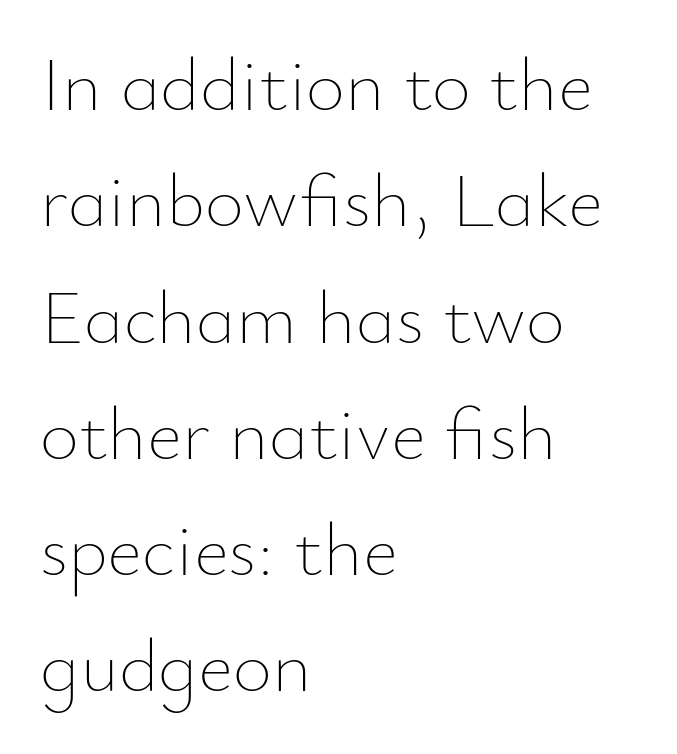
The image shows 76 px thin type, upright; set left-aligned, normal line spacing (1.53x), normal letter spacing, not underlined; low stroke contrast and a small x-height.
